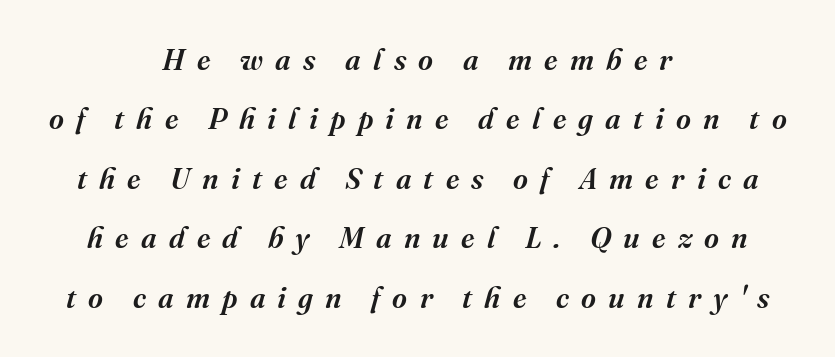
The image shows 29 px semibold serif type, italic (leaning right); set centered, loose line spacing (2.05x), unusually wide letter spacing (+0.42 em), not underlined; medium stroke contrast and a medium x-height.
